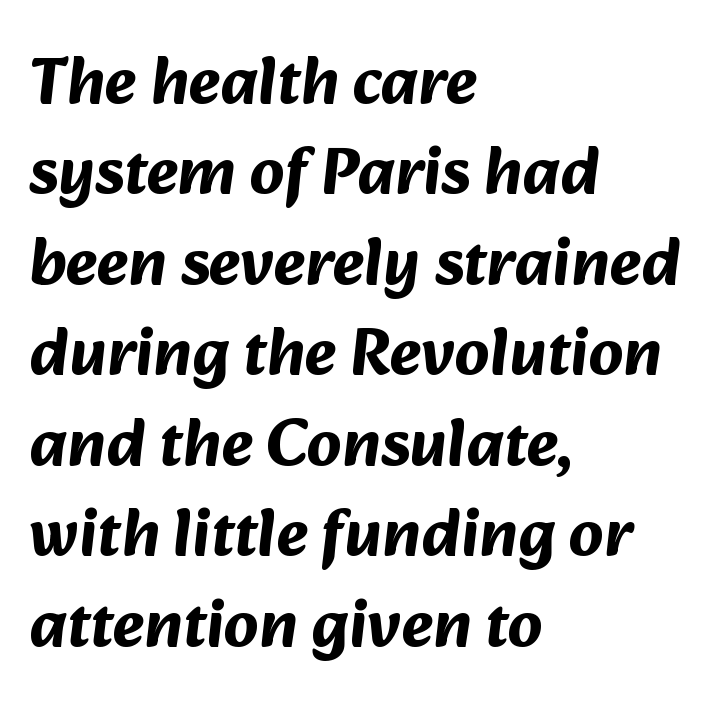
The image shows 67 px bold sans-serif type; set left-aligned, normal line spacing (1.35x), normal letter spacing, not underlined; medium stroke contrast and a medium x-height.
